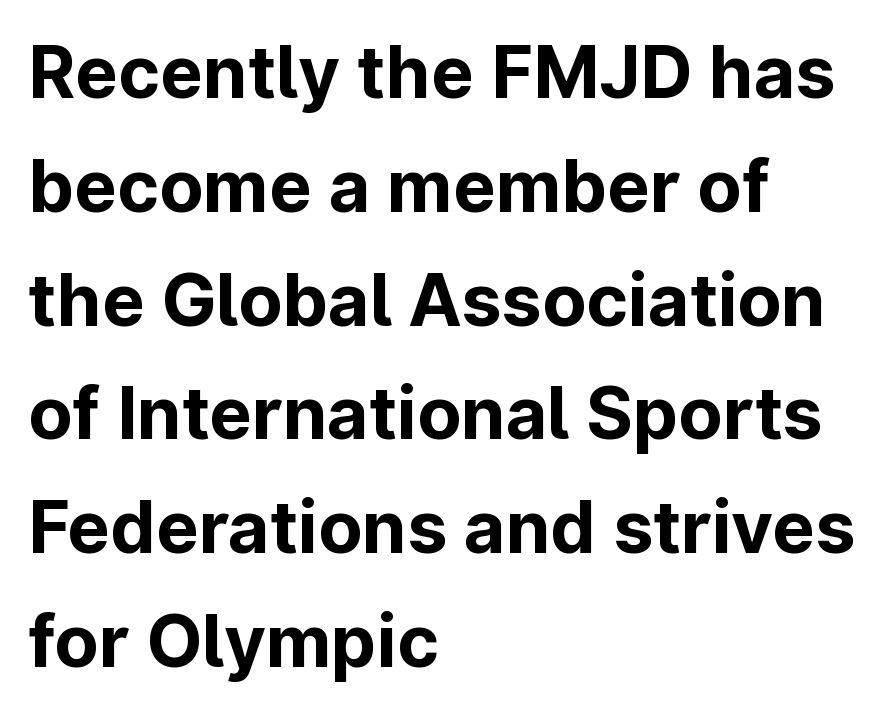
Q: Is the text bold? A: Yes.
Q: Is the text italic (slanted)? A: No, it is upright.
Q: Is the typeface a serif or a sans-serif typeface? A: Sans-serif.
Q: Is the text underlined? A: No.
Q: How is the paragraph aligned? A: Left-aligned.
Q: Is the spacing between letters normal or unusually wide? A: Normal.
Q: Is the spacing between lines tight, normal or loose? A: Normal.
Q: Width (condensed, normal, or wide)? A: Normal.
Q: Stroke contrast? A: Low.
Q: x-height? A: Medium.
Q: Monospaced? A: No.
